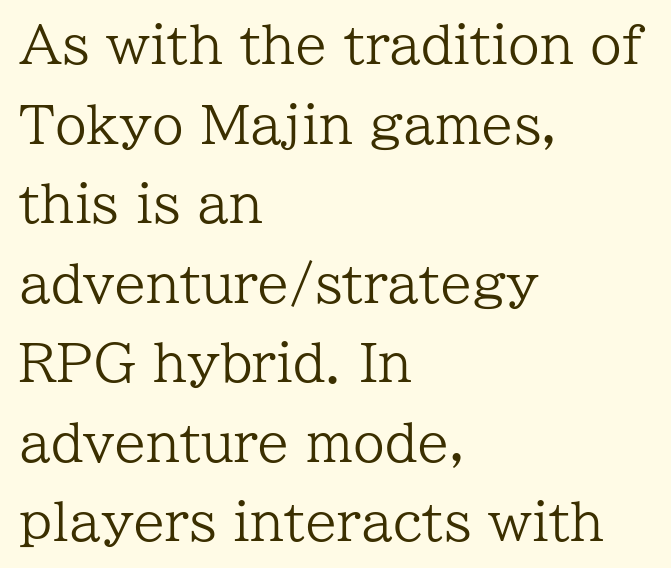
Q: Is the text bold? A: No.
Q: Is the text italic (slanted)? A: No, it is upright.
Q: Is the typeface a serif or a sans-serif typeface? A: Serif.
Q: Is the text underlined? A: No.
Q: How is the paragraph aligned? A: Left-aligned.
Q: Is the spacing between letters normal or unusually wide? A: Normal.
Q: Is the spacing between lines tight, normal or loose? A: Normal.
Q: Width (condensed, normal, or wide)? A: Normal.
Q: Stroke contrast? A: Low.
Q: x-height? A: Medium.
Q: Monospaced? A: No.
